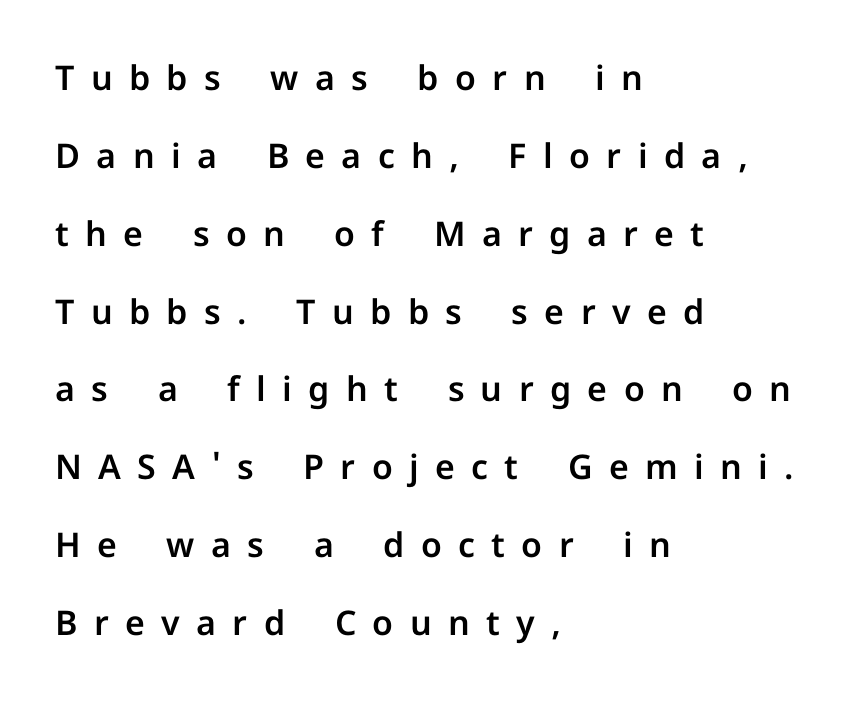
{"serif": "no", "italic": "no", "width": "normal", "stroke_contrast": "low", "x_height": "medium", "monospaced": "no", "underline": "no", "align": "left", "line_spacing": "loose", "line_spacing_ratio": 2.29, "letter_spacing": "wide", "letter_spacing_em": 0.48, "glyph_px": 34}
